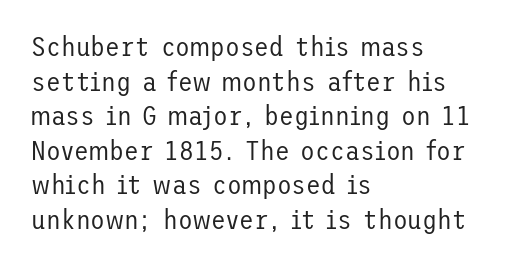
{"italic": "no", "bold": "no", "underline": "no", "align": "left", "line_spacing": "normal", "line_spacing_ratio": 1.28, "letter_spacing": "normal", "letter_spacing_em": 0.0, "glyph_px": 27}
